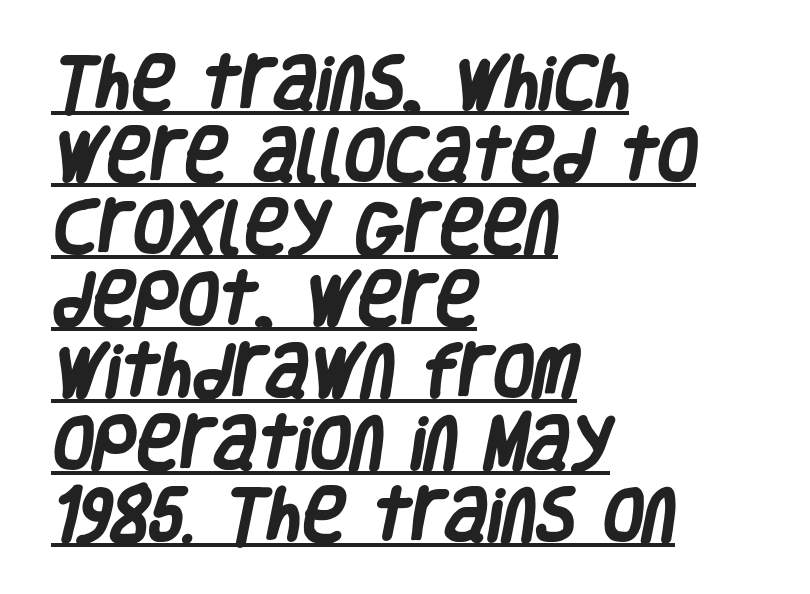
The face used here is proportionally spaced, like ordinary book or web type. The letters are bold, with thick, heavy strokes. Decoration check: the copy is underlined. The tracking reads as untouched default to a designer's eye.
